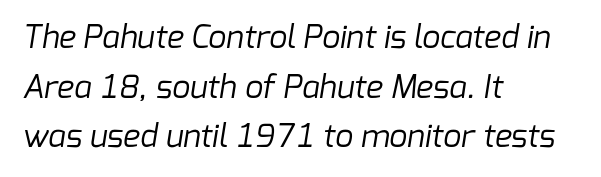
The image shows 32 px regular-weight sans-serif type; set left-aligned, normal line spacing (1.55x), normal letter spacing, not underlined; low stroke contrast and a medium x-height.
